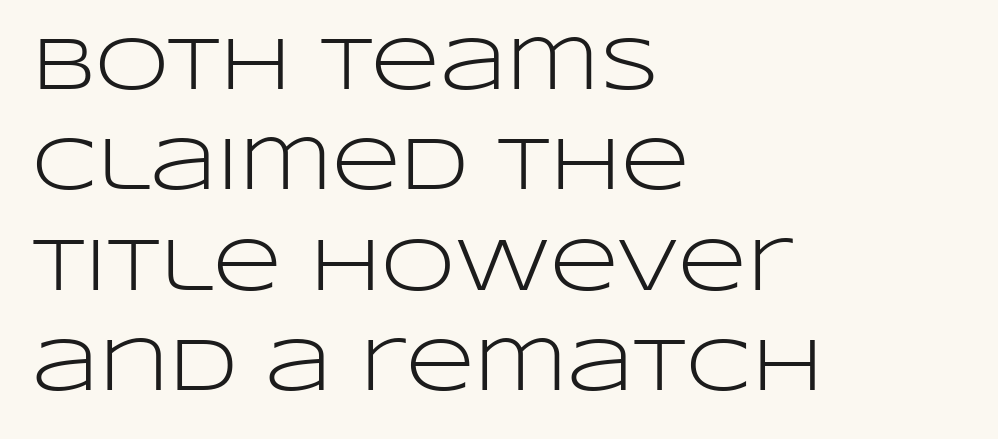
{"serif": "no", "italic": "no", "bold": "no", "weight": "light", "width": "wide", "stroke_contrast": "low", "x_height": "large", "monospaced": "no", "underline": "no", "align": "left", "line_spacing": "normal", "line_spacing_ratio": 1.34, "letter_spacing": "normal", "letter_spacing_em": 0.0, "glyph_px": 75}
